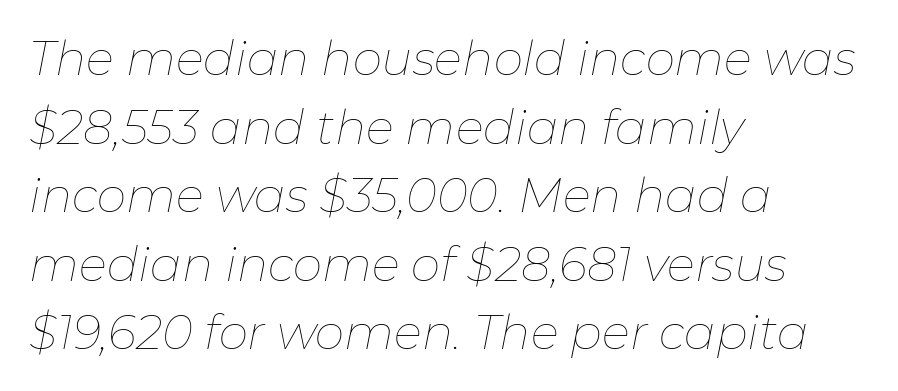
The image shows 47 px thin type, italic (leaning right); set left-aligned, normal line spacing (1.46x), normal letter spacing, not underlined; low stroke contrast and a medium x-height.
